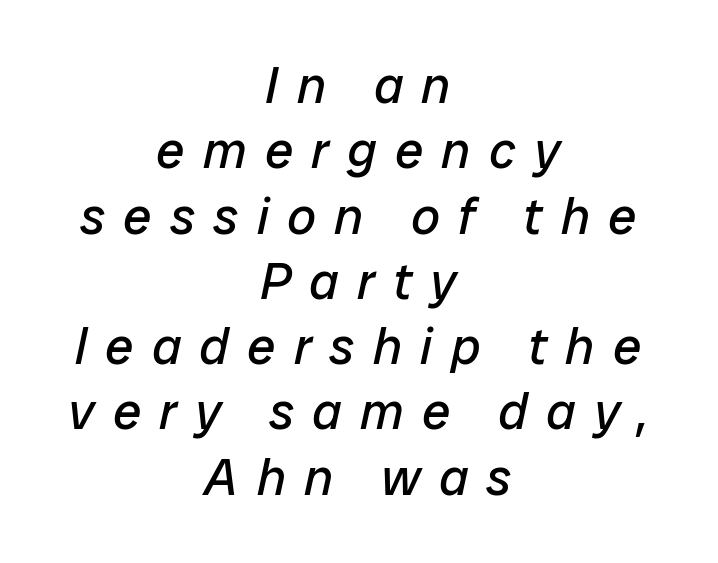
{"italic": "yes", "lean": "right", "slant_degrees": 12, "bold": "no", "weight": "regular", "width": "normal", "stroke_contrast": "low", "x_height": "medium", "monospaced": "no", "underline": "no", "align": "center", "line_spacing": "normal", "line_spacing_ratio": 1.28, "letter_spacing": "wide", "letter_spacing_em": 0.36, "glyph_px": 51}
